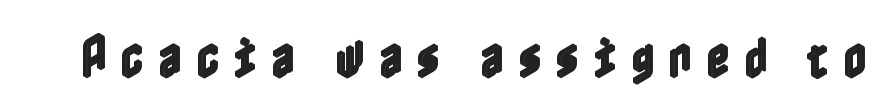
The image shows 46 px condensed type, upright; set unusually wide letter spacing (+0.3 em), not underlined; a medium x-height.
